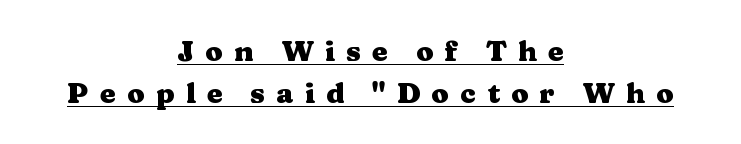
The image shows 28 px heavy, wide serif type, upright; set centered, normal line spacing (1.5x), unusually wide letter spacing (+0.4 em), underlined; medium stroke contrast and a medium x-height.
